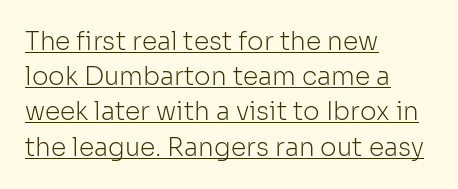
Q: Is the text bold? A: No.
Q: Is the text italic (slanted)? A: No, it is upright.
Q: Is the text underlined? A: Yes.
Q: How is the paragraph aligned? A: Left-aligned.
Q: Is the spacing between letters normal or unusually wide? A: Normal.
Q: Is the spacing between lines tight, normal or loose? A: Normal.
